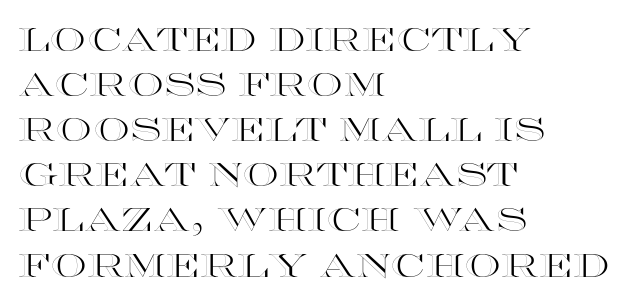
The passage shown is typed in a proportional face where columns would drift. If you drew a line through each stem, it would be perfectly vertical. A bare baseline throughout the passage. Each line starts at the same left margin while the right side varies. Successive baselines arrive at the customary interval. Is the letter spacing exaggerated? No — it looks like the ordinary default.
